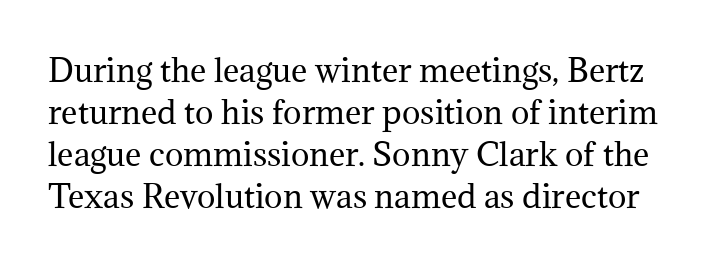
{"serif": "yes", "italic": "no", "bold": "no", "weight": "regular", "width": "normal", "stroke_contrast": "medium", "x_height": "medium", "monospaced": "no", "underline": "no", "line_spacing": "normal", "line_spacing_ratio": 1.36, "letter_spacing": "normal", "letter_spacing_em": 0.0, "glyph_px": 31}
